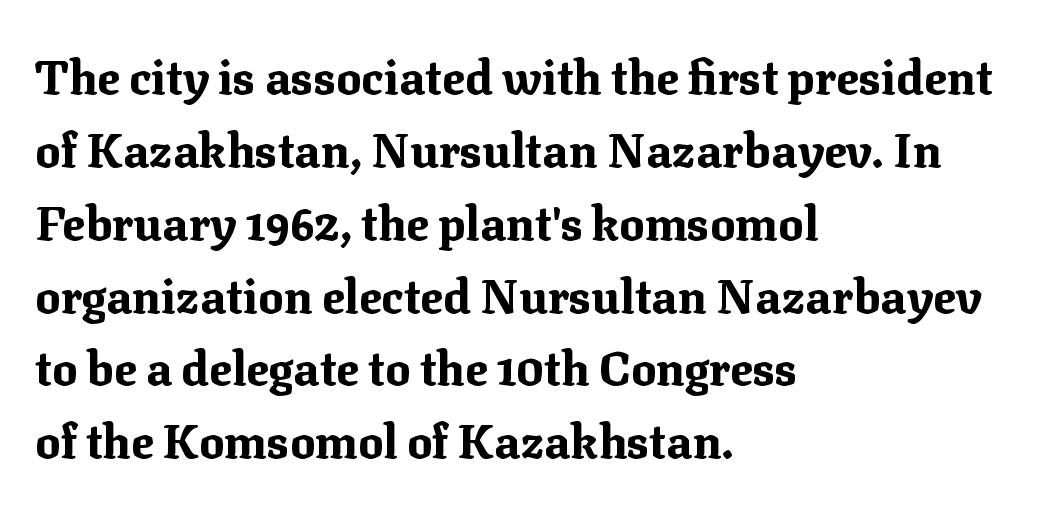
Q: Is the text bold? A: Yes.
Q: Is the text italic (slanted)? A: No, it is upright.
Q: Is the typeface a serif or a sans-serif typeface? A: Serif.
Q: Is the text underlined? A: No.
Q: How is the paragraph aligned? A: Left-aligned.
Q: Is the spacing between letters normal or unusually wide? A: Normal.
Q: Is the spacing between lines tight, normal or loose? A: Normal.
Q: Width (condensed, normal, or wide)? A: Normal.
Q: Stroke contrast? A: Medium.
Q: x-height? A: Medium.
Q: Monospaced? A: No.
